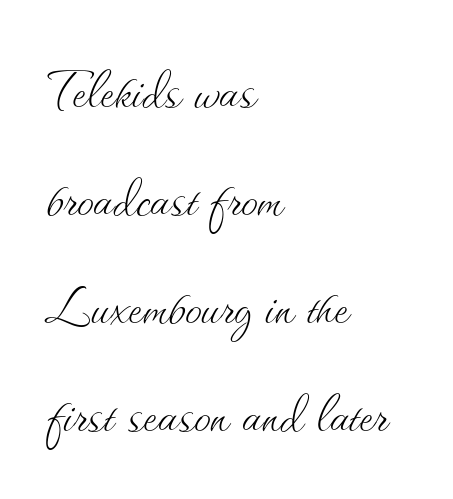
The image shows 68 px thin type; set left-aligned, normal line spacing (1.59x), normal letter spacing, not underlined; medium stroke contrast and a small x-height.
